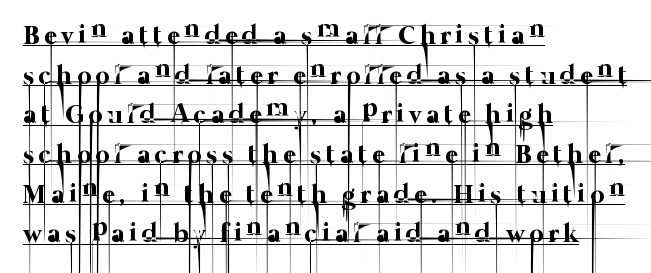
The image shows 27 px text type; set left-aligned, normal line spacing (1.47x), underlined.
